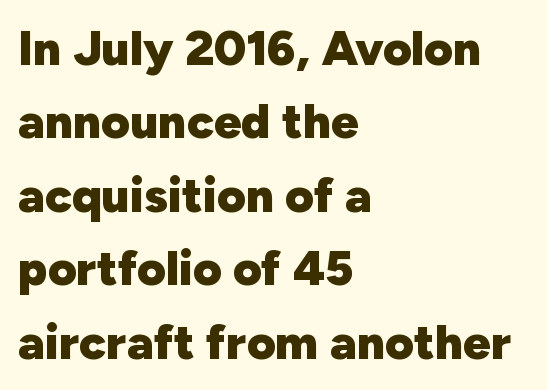
Q: Is the text bold? A: Yes.
Q: Is the text italic (slanted)? A: No, it is upright.
Q: Is the typeface a serif or a sans-serif typeface? A: Sans-serif.
Q: Is the text underlined? A: No.
Q: How is the paragraph aligned? A: Left-aligned.
Q: Is the spacing between letters normal or unusually wide? A: Normal.
Q: Is the spacing between lines tight, normal or loose? A: Normal.
Q: Width (condensed, normal, or wide)? A: Normal.
Q: Stroke contrast? A: Low.
Q: x-height? A: Medium.
Q: Monospaced? A: No.
